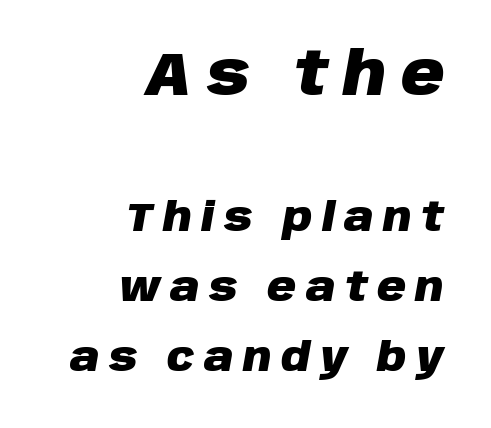
The image shows 60 px heavy type, italic (leaning right); set right-aligned, line spacing 1.74x, unusually wide letter spacing (+0.24 em), not underlined; the first (top) block is 1.5x larger; low stroke contrast and a large x-height.
